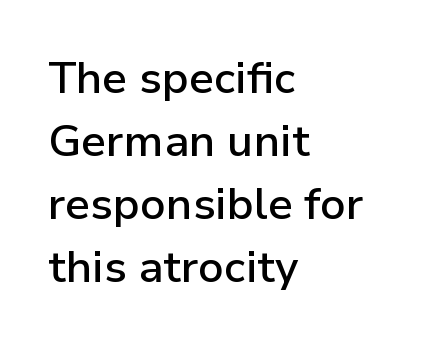
The face used here is rendered with its standard letterfit. In CSS terms this would be text-align: left. Look at the bottom of the vertical strokes: they stop flat, with no serifs. Compared with typical paragraphs, the rows here are spaced about the same.
